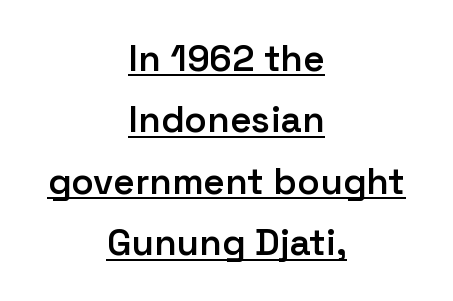
Q: Is the text bold? A: Semi-bold.
Q: Is the text italic (slanted)? A: No, it is upright.
Q: Is the typeface a serif or a sans-serif typeface? A: Sans-serif.
Q: Is the text underlined? A: Yes.
Q: How is the paragraph aligned? A: Centered.
Q: Is the spacing between letters normal or unusually wide? A: Normal.
Q: Is the spacing between lines tight, normal or loose? A: Normal.
Q: Width (condensed, normal, or wide)? A: Normal.
Q: Stroke contrast? A: Low.
Q: x-height? A: Medium.
Q: Monospaced? A: No.
